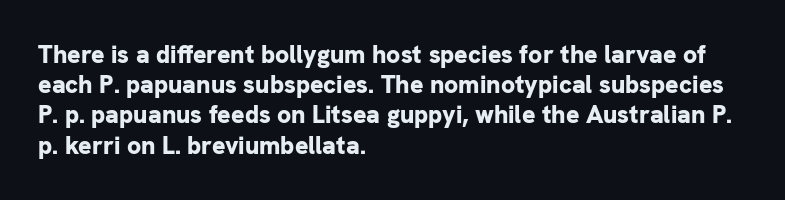
The image shows 25 px bold type, upright; set left-aligned, line spacing 1.21x, normal letter spacing, not underlined.
